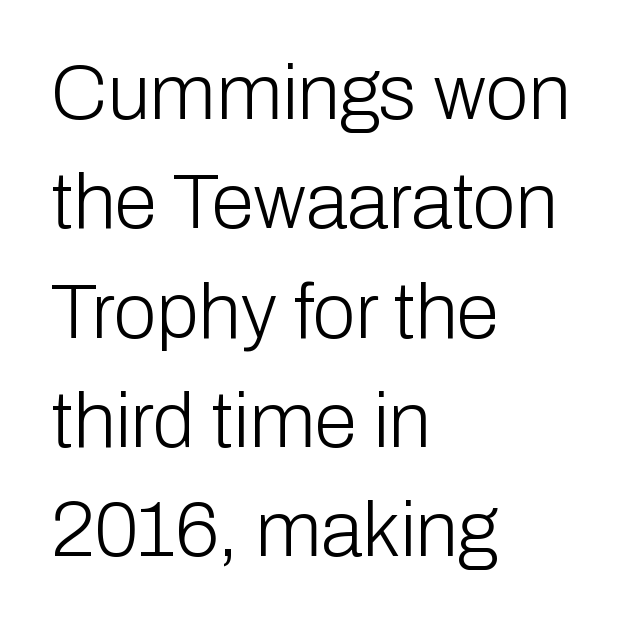
How would I describe the line gaps? Plain and ordinary. The type is set solid horizontally, with unmodified tracking. These lines are rendered in a variable-pitch font. The type sits square on the baseline with zero lean.
